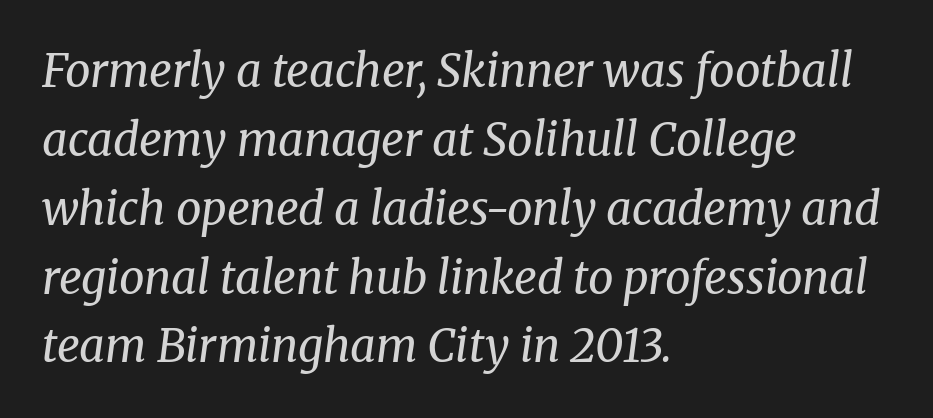
Stem width sits at or under what a default text font uses. Here the designer chose a conventional face with non-uniform glyph widths. Quick note: italic. If you measured baseline to baseline, you'd find a middling distance. How are the letters spaced? Ordinarily, with no added tracking.
